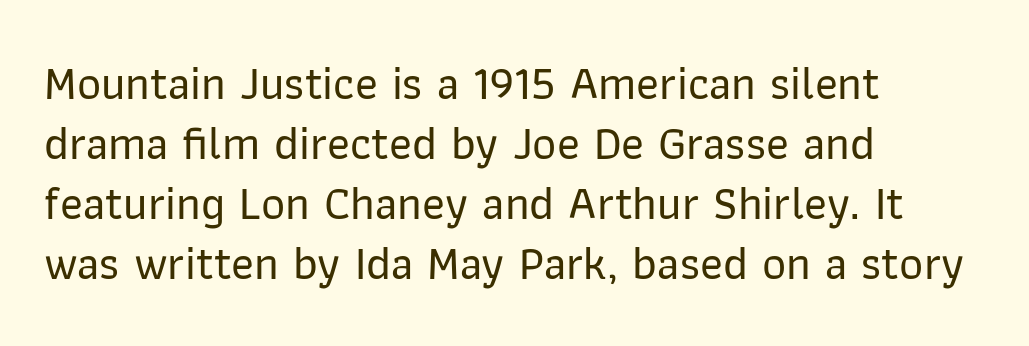
Q: Is the text italic (slanted)? A: No, it is upright.
Q: Is the typeface a serif or a sans-serif typeface? A: Sans-serif.
Q: Is the text underlined? A: No.
Q: How is the paragraph aligned? A: Left-aligned.
Q: Is the spacing between letters normal or unusually wide? A: Normal.
Q: Is the spacing between lines tight, normal or loose? A: Normal.
Q: Width (condensed, normal, or wide)? A: Normal.
Q: Stroke contrast? A: Low.
Q: x-height? A: Medium.
Q: Monospaced? A: No.
